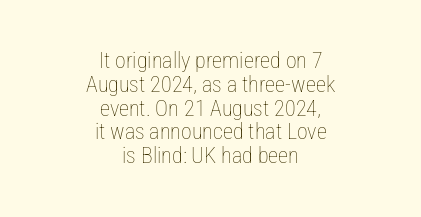
Q: Is the text bold? A: No.
Q: Is the text italic (slanted)? A: No, it is upright.
Q: Is the text underlined? A: No.
Q: How is the paragraph aligned? A: Centered.
Q: Is the spacing between letters normal or unusually wide? A: Normal.
Q: Is the spacing between lines tight, normal or loose? A: Tight.
